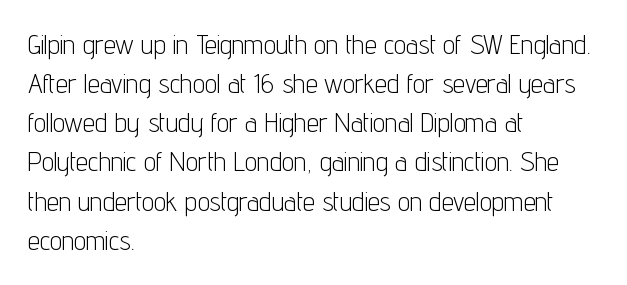
{"italic": "no", "bold": "no", "underline": "no", "align": "left", "line_spacing": "normal", "line_spacing_ratio": 1.45, "letter_spacing": "normal", "letter_spacing_em": 0.0, "glyph_px": 27}
